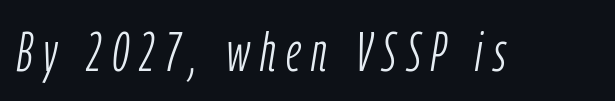
{"italic": "yes", "lean": "right", "slant_degrees": 9, "bold": "no", "weight": "light", "width": "condensed", "stroke_contrast": "low", "x_height": "medium", "monospaced": "no", "underline": "no", "glyph_px": 55}
